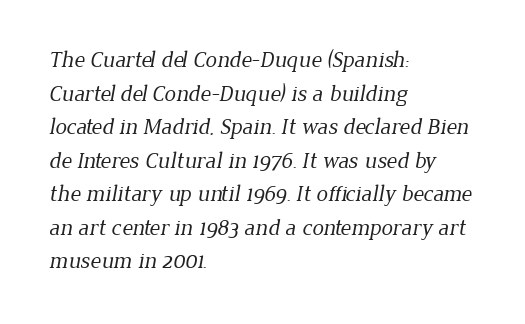
The image shows 23 px text type; set left-aligned, normal line spacing (1.46x), normal letter spacing, not underlined.
